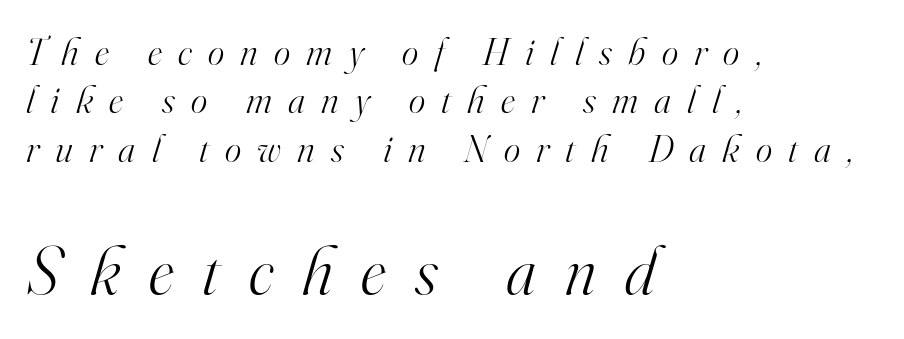
{"serif": "yes", "italic": "yes", "lean": "right", "slant_degrees": 16, "bold": "no", "weight": "light", "width": "normal", "stroke_contrast": "high", "x_height": "small", "monospaced": "no", "underline": "no", "align": "left", "line_spacing_ratio": 1.24, "letter_spacing": "wide", "letter_spacing_em": 0.42, "larger_block": "second", "size_ratio": 1.77, "glyph_px": 69}
